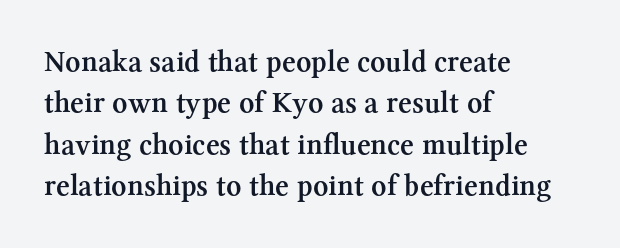
{"serif": "yes", "italic": "no", "bold": "semi", "weight": "semibold", "width": "normal", "stroke_contrast": "medium", "x_height": "medium", "monospaced": "no", "underline": "no", "align": "left", "line_spacing": "normal", "line_spacing_ratio": 1.38, "letter_spacing": "normal", "letter_spacing_em": 0.0, "glyph_px": 30}
